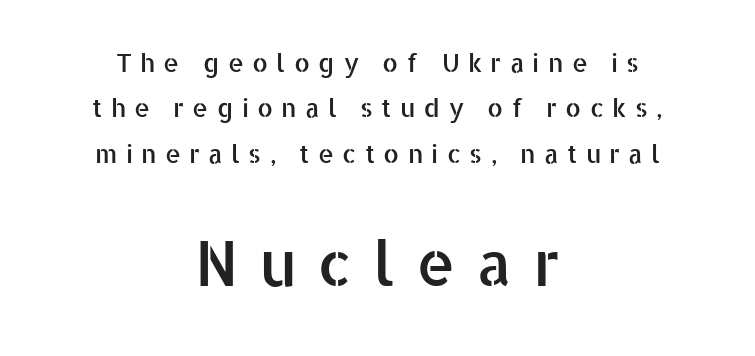
The image shows 62 px sans-serif type, upright; set centered, line spacing 1.82x, unusually wide letter spacing (+0.33 em), not underlined; the second (bottom) block is 2.48x larger; low stroke contrast and a medium x-height.
